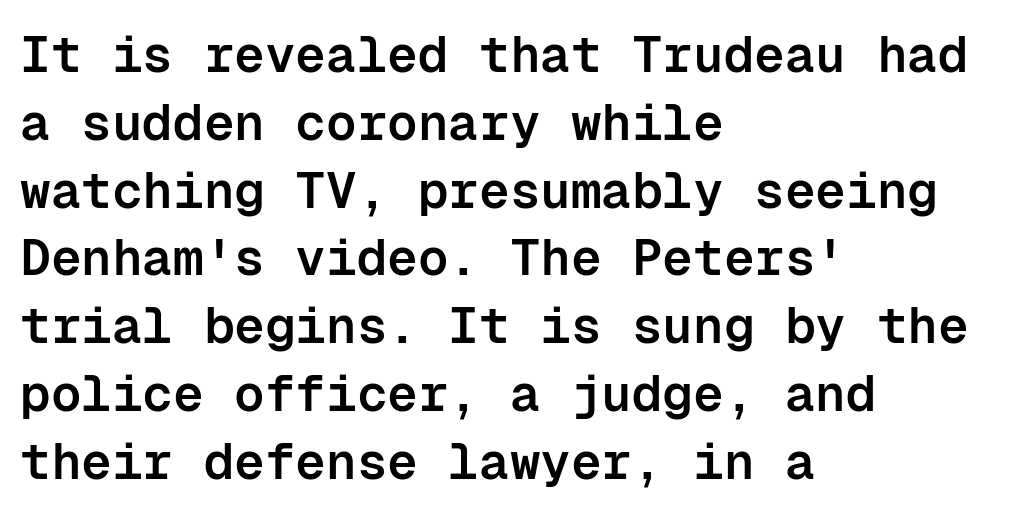
{"serif": "no", "italic": "no", "bold": "semi", "weight": "semibold", "width": "normal", "stroke_contrast": "low", "x_height": "medium", "monospaced": "yes", "underline": "no", "align": "left", "line_spacing": "normal", "line_spacing_ratio": 1.33, "letter_spacing": "normal", "letter_spacing_em": 0.0, "glyph_px": 51}
